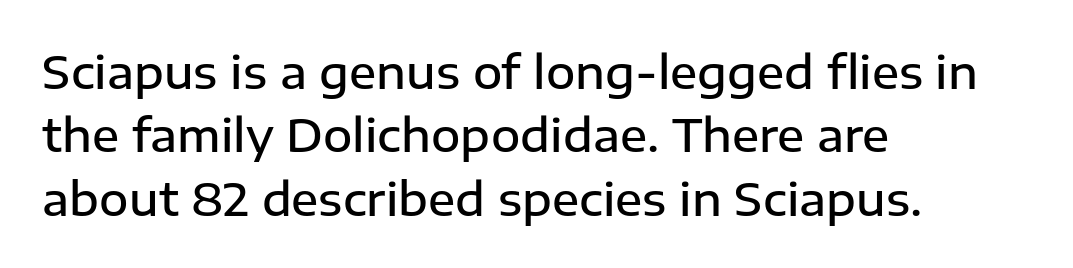
{"serif": "no", "italic": "no", "bold": "semi", "weight": "semibold", "width": "normal", "stroke_contrast": "low", "x_height": "medium", "monospaced": "no", "underline": "no", "align": "left", "line_spacing": "normal", "line_spacing_ratio": 1.41, "letter_spacing": "normal", "letter_spacing_em": 0.0, "glyph_px": 45}
